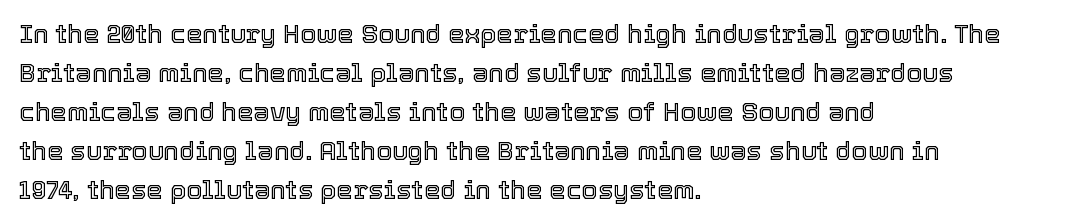
Q: Is the text italic (slanted)? A: No, it is upright.
Q: Is the text underlined? A: No.
Q: How is the paragraph aligned? A: Left-aligned.
Q: Is the spacing between letters normal or unusually wide? A: Normal.
Q: Is the spacing between lines tight, normal or loose? A: Normal.
